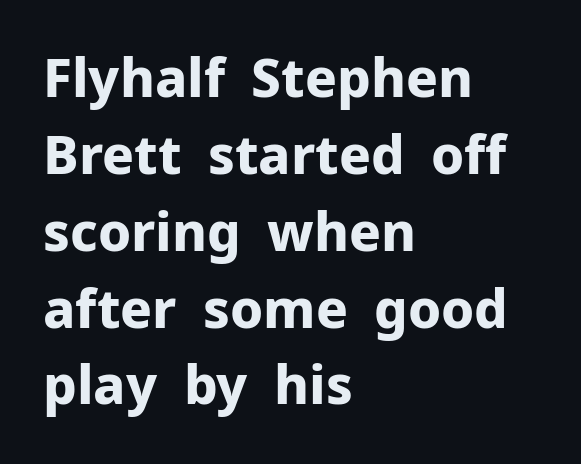
Q: Is the text bold? A: Yes.
Q: Is the text italic (slanted)? A: No, it is upright.
Q: Is the typeface a serif or a sans-serif typeface? A: Sans-serif.
Q: Is the text underlined? A: No.
Q: How is the paragraph aligned? A: Left-aligned.
Q: Is the spacing between letters normal or unusually wide? A: Normal.
Q: Is the spacing between lines tight, normal or loose? A: Normal.
Q: Width (condensed, normal, or wide)? A: Normal.
Q: Stroke contrast? A: Low.
Q: x-height? A: Medium.
Q: Monospaced? A: No.
